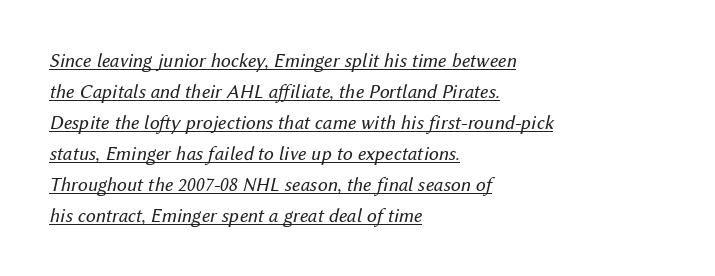
Q: Is the text bold? A: No.
Q: Is the text italic (slanted)? A: Yes, it leans right by about 12 degrees.
Q: Is the text underlined? A: Yes.
Q: How is the paragraph aligned? A: Left-aligned.
Q: Is the spacing between letters normal or unusually wide? A: Normal.
Q: Is the spacing between lines tight, normal or loose? A: Normal.
